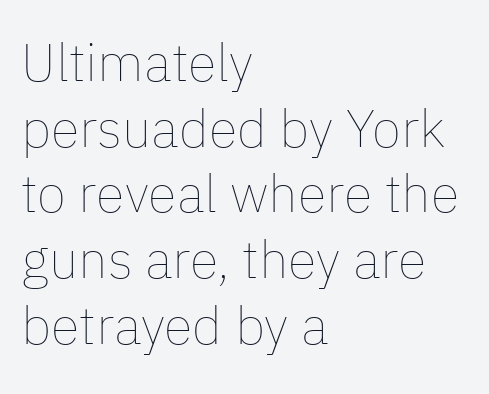
The face used here is rendered with its standard letterfit. The space beneath each line is pristine and unruled. In CSS terms this would be text-align: left. Nothing heavy about these letters — not bold at all. Spacing verdict: proportional, widths tailored to each character. The axis of the letterforms is exactly vertical.
